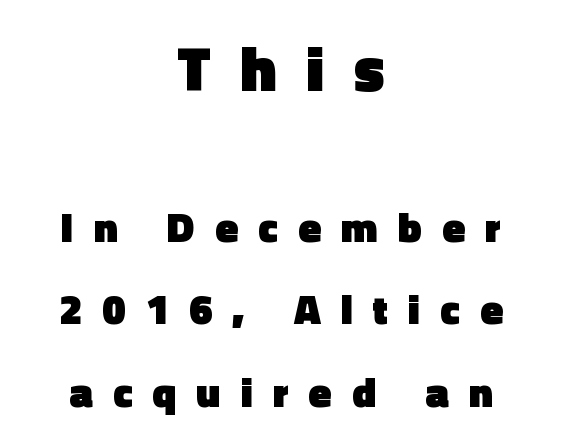
{"serif": "no", "italic": "no", "bold": "yes", "weight": "heavy", "width": "normal", "x_height": "medium", "monospaced": "no", "underline": "no", "align": "center", "line_spacing": "loose", "line_spacing_ratio": 1.97, "letter_spacing": "wide", "letter_spacing_em": 0.48, "larger_block": "first", "size_ratio": 1.5, "glyph_px": 63}
